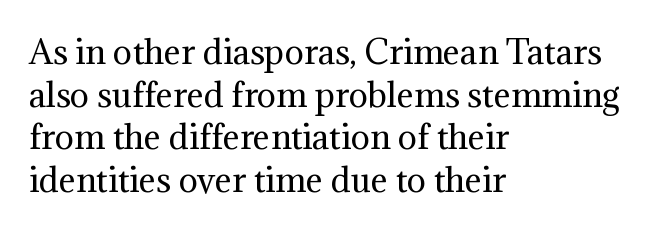
The image shows 32 px regular-weight serif type, upright; set left-aligned, normal line spacing (1.33x), normal letter spacing, not underlined; medium stroke contrast and a medium x-height.
